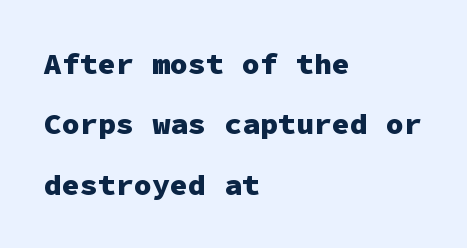
{"serif": "no", "italic": "no", "bold": "yes", "weight": "heavy", "width": "normal", "stroke_contrast": "low", "x_height": "medium", "monospaced": "yes", "underline": "no", "align": "left", "line_spacing": "loose", "line_spacing_ratio": 2.01, "letter_spacing": "normal", "letter_spacing_em": 0.0, "glyph_px": 30}
